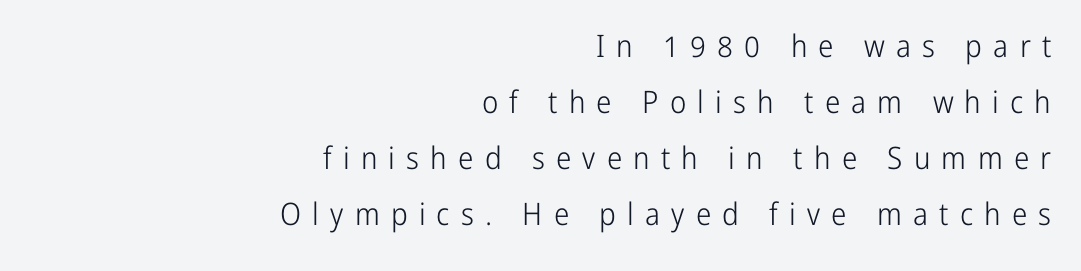
Q: Is the text bold? A: No.
Q: Is the text italic (slanted)? A: No, it is upright.
Q: Is the typeface a serif or a sans-serif typeface? A: Sans-serif.
Q: Is the text underlined? A: No.
Q: How is the paragraph aligned? A: Right-aligned.
Q: Is the spacing between letters normal or unusually wide? A: Unusually wide.
Q: Width (condensed, normal, or wide)? A: Condensed.
Q: Stroke contrast? A: Low.
Q: x-height? A: Medium.
Q: Monospaced? A: No.
